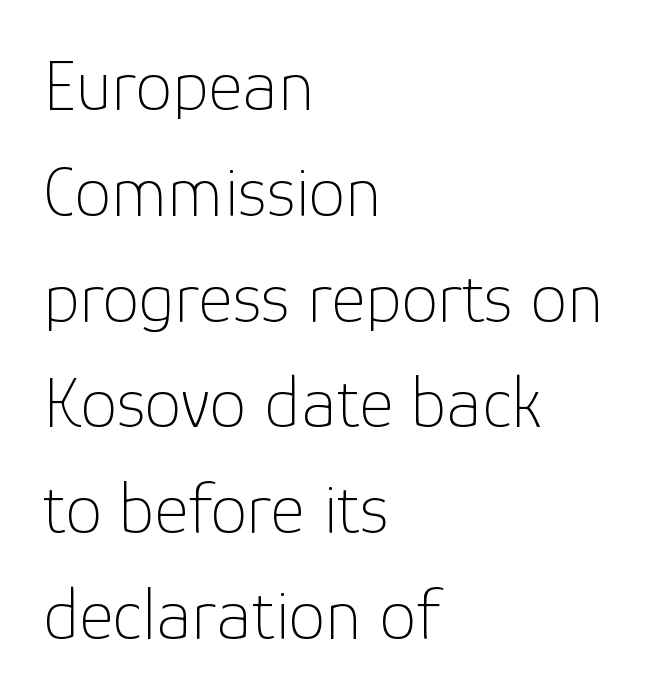
{"serif": "no", "italic": "no", "bold": "no", "weight": "thin", "width": "normal", "stroke_contrast": "low", "x_height": "medium", "monospaced": "no", "underline": "no", "align": "left", "line_spacing": "normal", "line_spacing_ratio": 1.43, "letter_spacing": "normal", "letter_spacing_em": 0.0, "glyph_px": 74}
